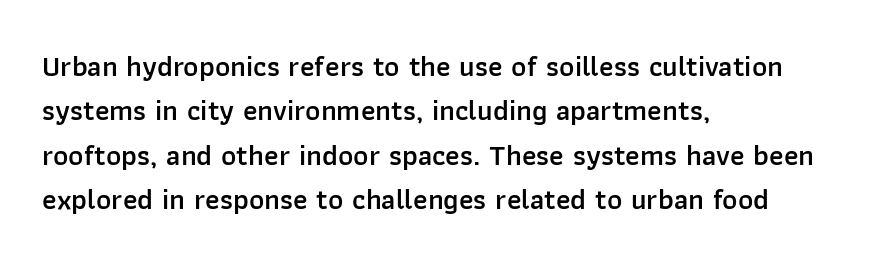
Q: Is the text bold? A: Semi-bold.
Q: Is the text italic (slanted)? A: No, it is upright.
Q: Is the typeface a serif or a sans-serif typeface? A: Sans-serif.
Q: Is the text underlined? A: No.
Q: How is the paragraph aligned? A: Left-aligned.
Q: Is the spacing between letters normal or unusually wide? A: Normal.
Q: Is the spacing between lines tight, normal or loose? A: Normal.
Q: Width (condensed, normal, or wide)? A: Normal.
Q: Stroke contrast? A: Low.
Q: x-height? A: Medium.
Q: Monospaced? A: No.
